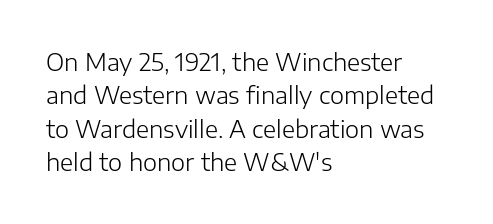
The image shows 24 px text type, upright; set left-aligned, normal line spacing (1.39x), normal letter spacing, not underlined.
